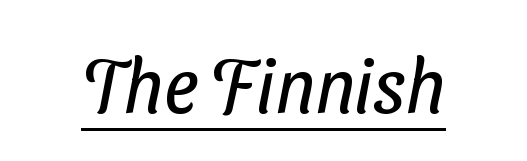
Q: Is the text bold? A: No.
Q: Is the typeface a serif or a sans-serif typeface? A: Sans-serif.
Q: Is the text underlined? A: Yes.
Q: Is the spacing between letters normal or unusually wide? A: Normal.
Q: Width (condensed, normal, or wide)? A: Condensed.
Q: Stroke contrast? A: Low.
Q: x-height? A: Medium.
Q: Monospaced? A: No.
